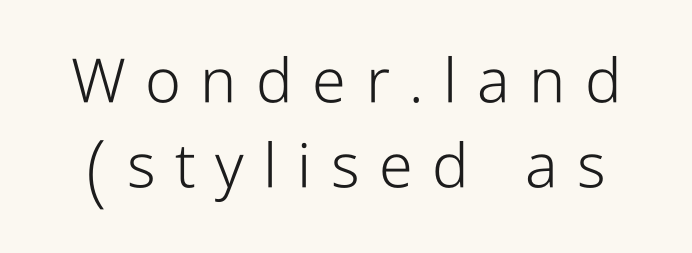
Check the space under the baseline: it is left empty. Compared with a typical body face, this is equally light or lighter still. Leading: standard. The type sits square on the baseline with zero lean. Examine the stroke ends and you'll find no serifs. This sample uses expanded letter spacing, leaving extra air between glyphs.
